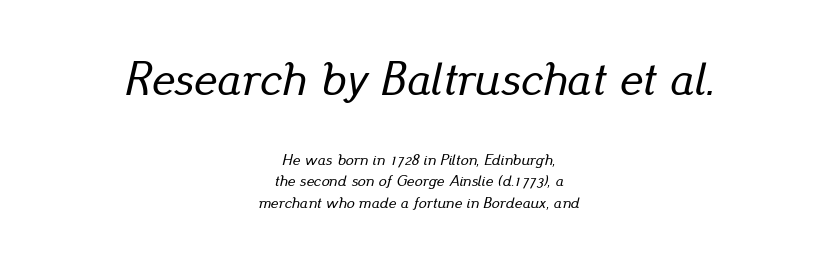
Q: Is the text italic (slanted)? A: Yes, it leans right by about 13 degrees.
Q: Is the text underlined? A: No.
Q: How is the paragraph aligned? A: Centered.
Q: Is the spacing between letters normal or unusually wide? A: Normal.
Q: Is the spacing between lines tight, normal or loose? A: Normal.
Q: Which block of text is set in a larger size, the first (top) or the second (bottom)? A: The first (top) one.
Q: Width (condensed, normal, or wide)? A: Normal.
Q: Stroke contrast? A: Low.
Q: x-height? A: Small.
Q: Monospaced? A: No.
